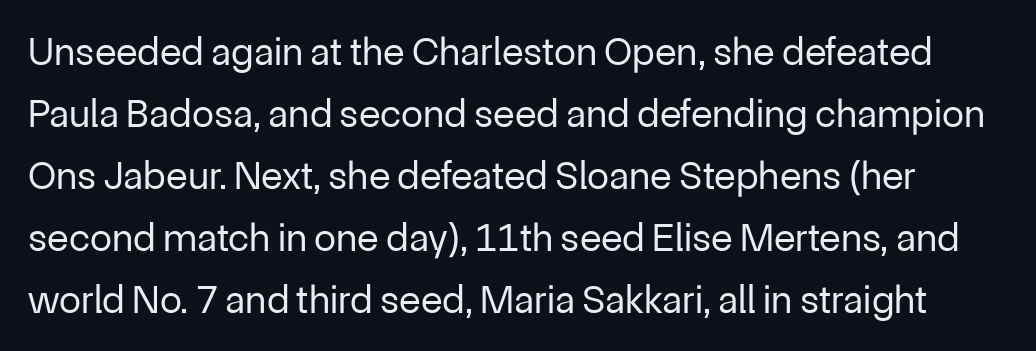
The image shows 40 px regular-weight sans-serif type, upright; set normal line spacing (1.55x), normal letter spacing, not underlined; low stroke contrast and a medium x-height.
